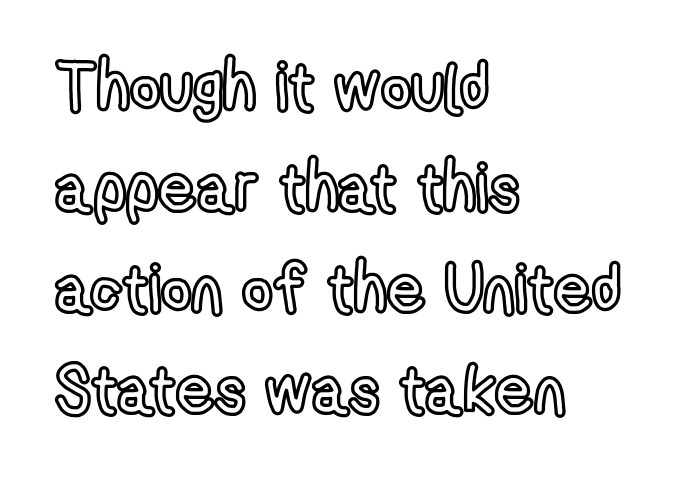
Q: Is the text italic (slanted)? A: No, it is upright.
Q: Is the text underlined? A: No.
Q: How is the paragraph aligned? A: Left-aligned.
Q: Is the spacing between letters normal or unusually wide? A: Normal.
Q: Is the spacing between lines tight, normal or loose? A: Normal.
Q: Width (condensed, normal, or wide)? A: Condensed.
Q: x-height? A: Medium.
Q: Monospaced? A: No.
